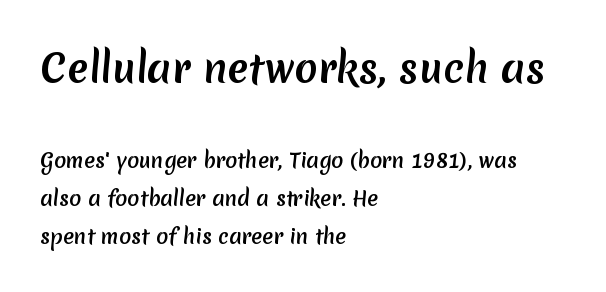
Large over small — that's the arrangement of the two blocks here. Nobody drew a line under any word here. This sample is left-justified, so line endings fall wherever the words run out. Character widths vary here, with narrow letters taking less room than wide ones. Compared with typical body copy, the letter spacing here is the same. No feet cap the strokes, marking this as sans-serif type.
